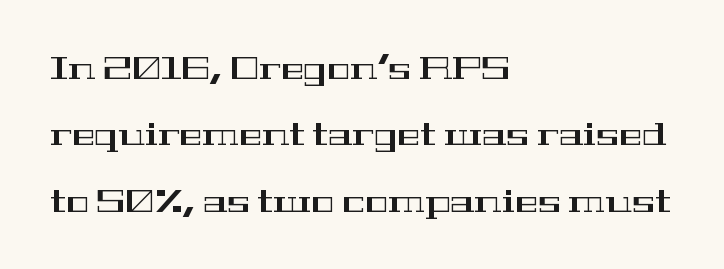
Honestly, the letter spacing is just normal — you wouldn't notice it. Loosely led — the rows are spread out. Descenders are the only things crossing below the line. The glyphs in this specimen are seriffed. If you drew a line through each stem, it would be perfectly vertical.
